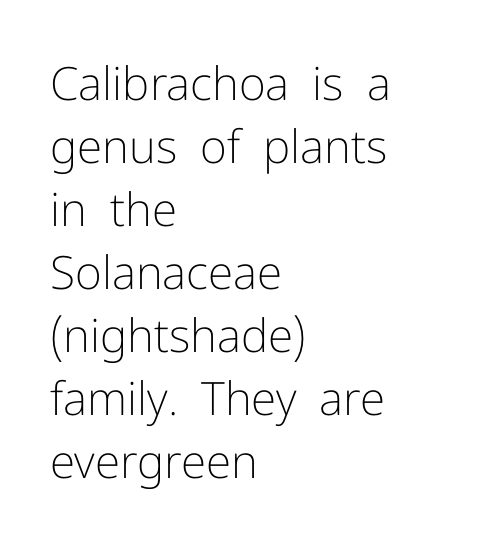
The image shows 46 px light sans-serif type, upright; set left-aligned, normal line spacing (1.37x), normal letter spacing, not underlined; low stroke contrast and a medium x-height.
